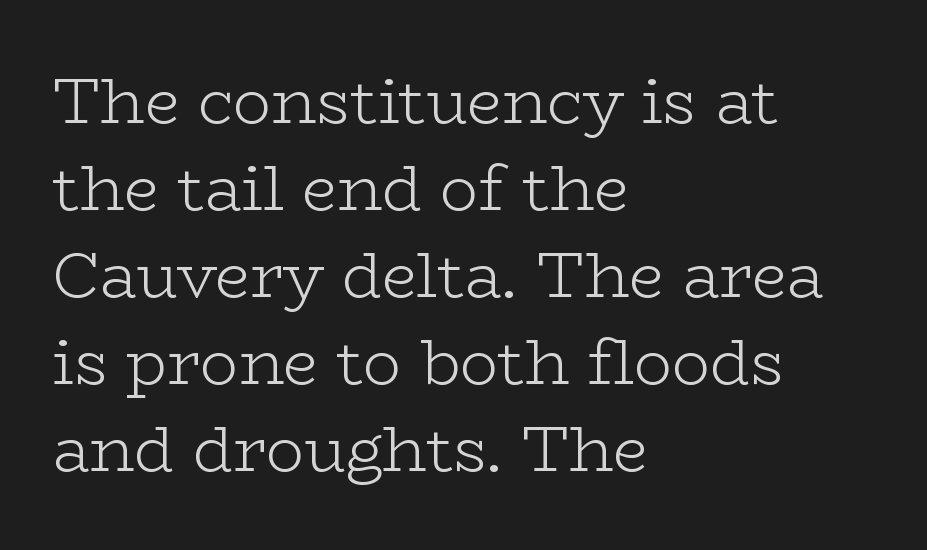
Q: Is the text bold? A: No.
Q: Is the text italic (slanted)? A: No, it is upright.
Q: Is the typeface a serif or a sans-serif typeface? A: Serif.
Q: Is the text underlined? A: No.
Q: How is the paragraph aligned? A: Left-aligned.
Q: Is the spacing between letters normal or unusually wide? A: Normal.
Q: Is the spacing between lines tight, normal or loose? A: Normal.
Q: Width (condensed, normal, or wide)? A: Wide.
Q: Stroke contrast? A: Low.
Q: x-height? A: Medium.
Q: Monospaced? A: No.
